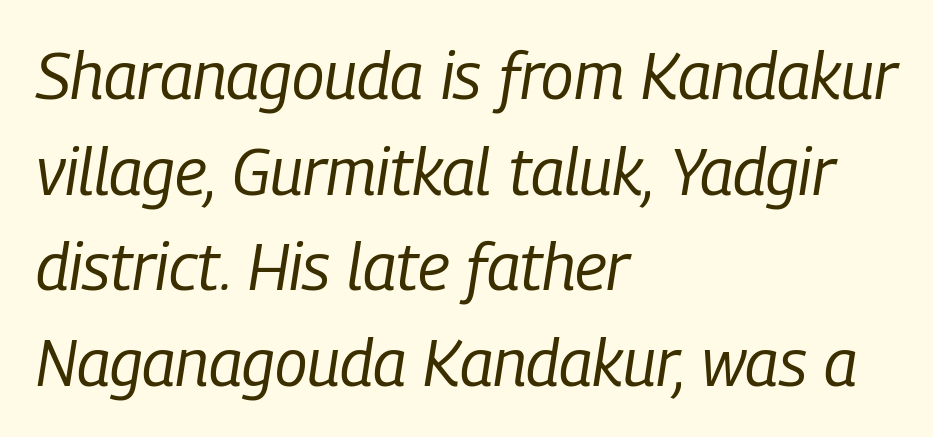
Q: Is the text bold? A: No.
Q: Is the text italic (slanted)? A: Yes, it leans right by about 9 degrees.
Q: Is the text underlined? A: No.
Q: How is the paragraph aligned? A: Left-aligned.
Q: Is the spacing between letters normal or unusually wide? A: Normal.
Q: Is the spacing between lines tight, normal or loose? A: Normal.
Q: Width (condensed, normal, or wide)? A: Condensed.
Q: Stroke contrast? A: Low.
Q: x-height? A: Medium.
Q: Monospaced? A: No.
